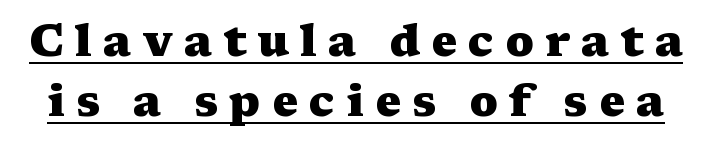
The image shows 44 px heavy, wide serif type, upright; set normal line spacing (1.36x), unusually wide letter spacing (+0.25 em), underlined; medium stroke contrast and a medium x-height.
